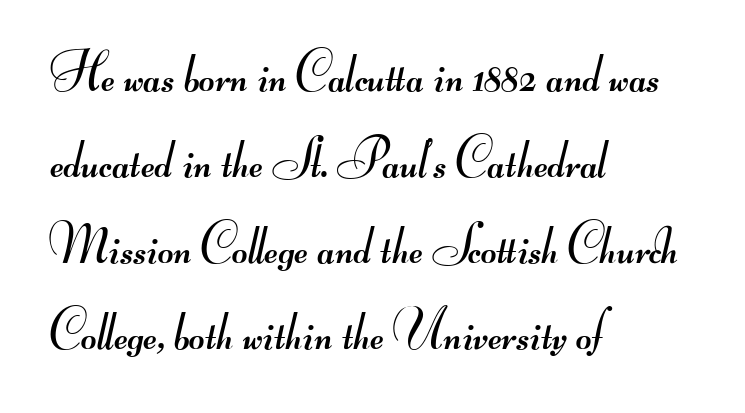
Q: Is the text bold? A: No.
Q: Is the typeface a serif or a sans-serif typeface? A: Sans-serif.
Q: Is the text underlined? A: No.
Q: How is the paragraph aligned? A: Left-aligned.
Q: Is the spacing between letters normal or unusually wide? A: Normal.
Q: Is the spacing between lines tight, normal or loose? A: Normal.
Q: Width (condensed, normal, or wide)? A: Wide.
Q: Stroke contrast? A: Medium.
Q: Monospaced? A: No.
